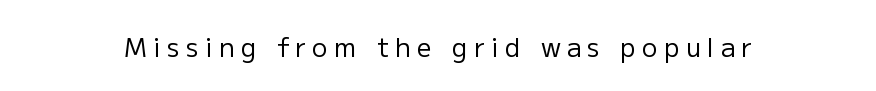
The image shows 26 px text type, upright; set unusually wide letter spacing (+0.24 em), not underlined.
